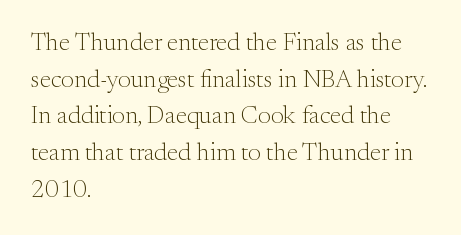
Q: Is the text bold? A: No.
Q: Is the text italic (slanted)? A: No, it is upright.
Q: Is the text underlined? A: No.
Q: How is the paragraph aligned? A: Left-aligned.
Q: Is the spacing between letters normal or unusually wide? A: Normal.
Q: Is the spacing between lines tight, normal or loose? A: Normal.
